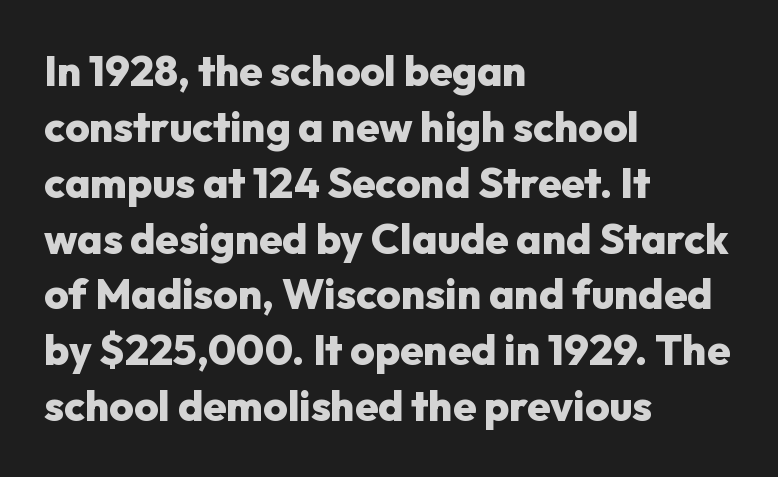
The image shows 42 px heavy sans-serif type, upright; set left-aligned, normal line spacing (1.33x), normal letter spacing, not underlined; low stroke contrast and a medium x-height.
